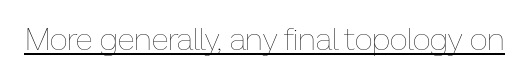
Q: Is the text bold? A: No.
Q: Is the text italic (slanted)? A: No, it is upright.
Q: Is the text underlined? A: Yes.
Q: Is the spacing between letters normal or unusually wide? A: Normal.
Q: Width (condensed, normal, or wide)? A: Normal.
Q: Stroke contrast? A: Low.
Q: x-height? A: Medium.
Q: Monospaced? A: No.
